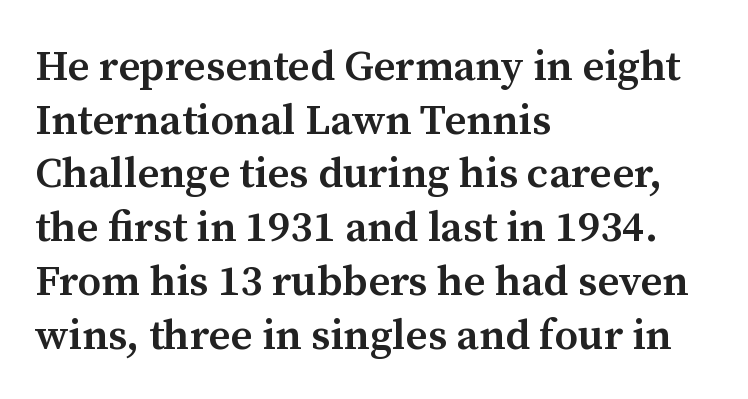
Q: Is the text bold? A: Semi-bold.
Q: Is the text italic (slanted)? A: No, it is upright.
Q: Is the typeface a serif or a sans-serif typeface? A: Serif.
Q: Is the text underlined? A: No.
Q: How is the paragraph aligned? A: Left-aligned.
Q: Is the spacing between letters normal or unusually wide? A: Normal.
Q: Is the spacing between lines tight, normal or loose? A: Normal.
Q: Width (condensed, normal, or wide)? A: Normal.
Q: Stroke contrast? A: Medium.
Q: x-height? A: Medium.
Q: Monospaced? A: No.
